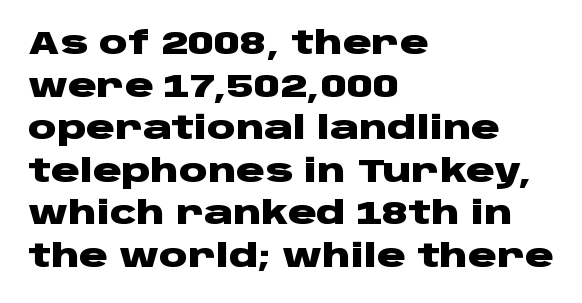
The image shows 32 px heavy, wide sans-serif type, upright; set left-aligned, normal line spacing (1.33x), normal letter spacing, not underlined; low stroke contrast and a large x-height.
